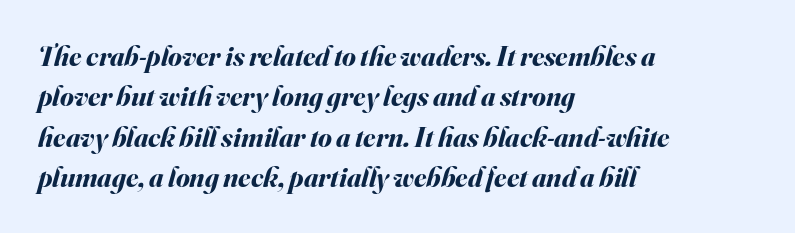
The image shows 28 px bold type, italic (leaning right); set left-aligned, normal line spacing (1.44x), normal letter spacing, not underlined; medium stroke contrast and a small x-height.
